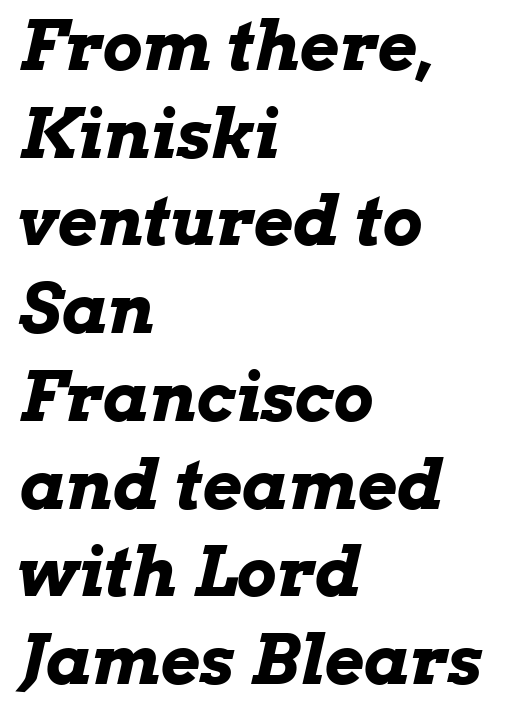
The image shows 68 px bold, wide type, italic (leaning right); set left-aligned, normal line spacing (1.29x), normal letter spacing, not underlined; low stroke contrast and a medium x-height.
